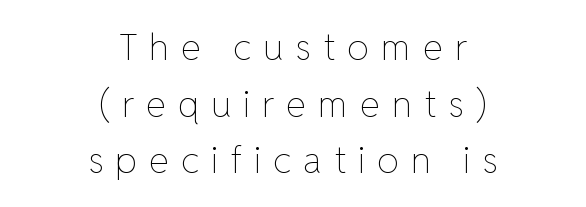
Q: Is the text bold? A: No.
Q: Is the text italic (slanted)? A: No, it is upright.
Q: Is the text underlined? A: No.
Q: How is the paragraph aligned? A: Centered.
Q: Is the spacing between letters normal or unusually wide? A: Unusually wide.
Q: Is the spacing between lines tight, normal or loose? A: Normal.
Q: Width (condensed, normal, or wide)? A: Normal.
Q: Stroke contrast? A: Low.
Q: x-height? A: Medium.
Q: Monospaced? A: No.
